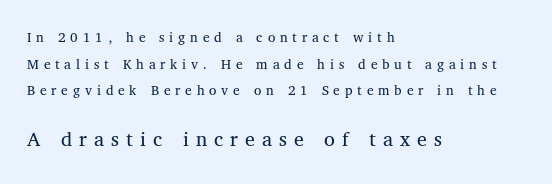
{"italic": "no", "bold": "no", "underline": "no", "align": "left", "line_spacing_ratio": 1.78, "letter_spacing": "wide", "letter_spacing_em": 0.32, "larger_block": "second", "size_ratio": 1.47, "glyph_px": 22}
